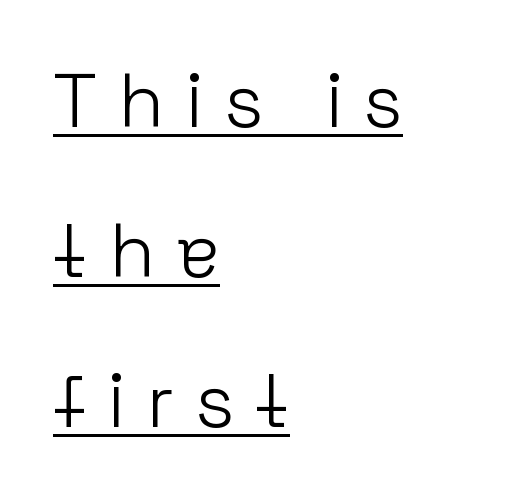
{"serif": "no", "italic": "no", "bold": "no", "weight": "light", "width": "normal", "stroke_contrast": "low", "x_height": "medium", "monospaced": "no", "underline": "yes", "align": "left", "line_spacing": "loose", "line_spacing_ratio": 2.0, "letter_spacing": "wide", "letter_spacing_em": 0.28, "glyph_px": 75}
